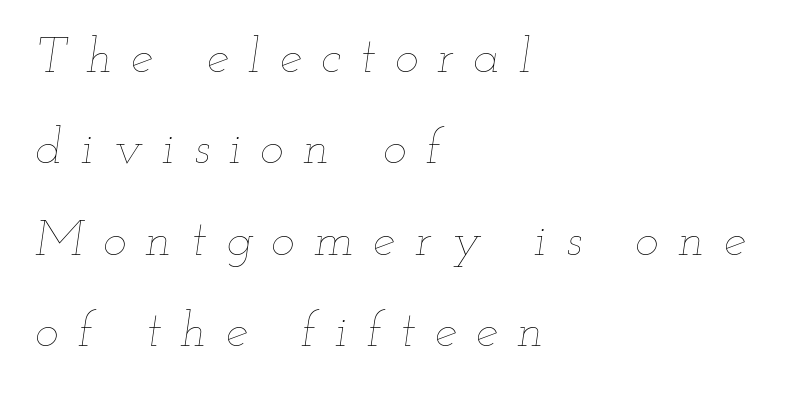
The image shows 50 px thin, wide type, italic (leaning right); set left-aligned, line spacing 1.83x, unusually wide letter spacing (+0.39 em), not underlined; low stroke contrast and a small x-height.
